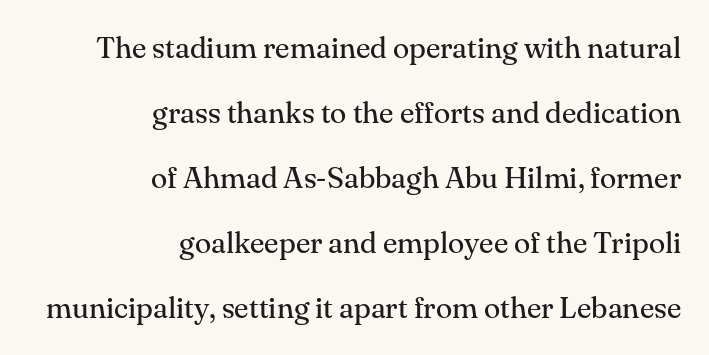
Q: Is the text bold? A: No.
Q: Is the text italic (slanted)? A: No, it is upright.
Q: Is the typeface a serif or a sans-serif typeface? A: Serif.
Q: Is the text underlined? A: No.
Q: How is the paragraph aligned? A: Right-aligned.
Q: Is the spacing between letters normal or unusually wide? A: Normal.
Q: Is the spacing between lines tight, normal or loose? A: Loose.
Q: Width (condensed, normal, or wide)? A: Normal.
Q: Stroke contrast? A: Medium.
Q: x-height? A: Small.
Q: Monospaced? A: No.
